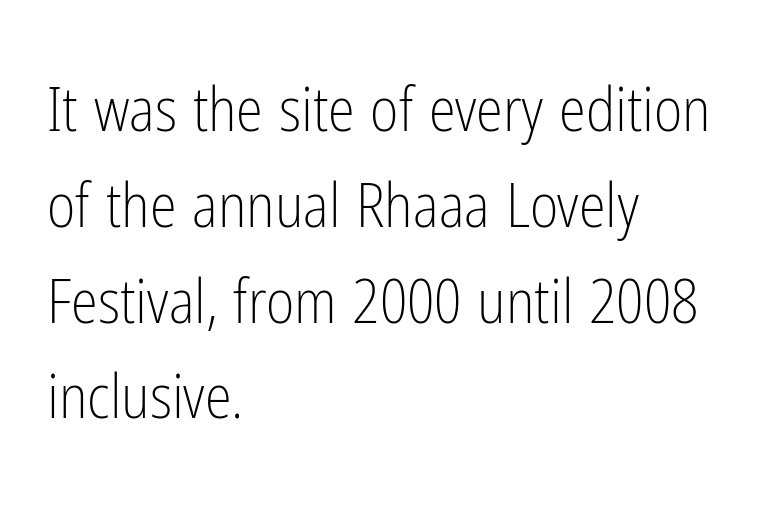
The image shows 61 px light, condensed sans-serif type, upright; set left-aligned, normal line spacing (1.57x), normal letter spacing, not underlined; low stroke contrast and a medium x-height.
